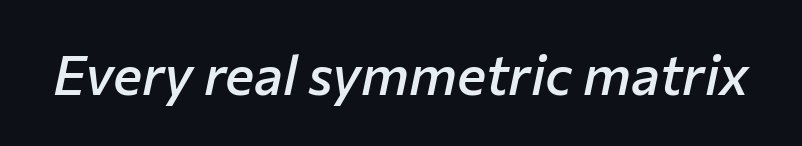
The image shows 55 px semibold type, italic (leaning right); set normal letter spacing, not underlined; low stroke contrast and a medium x-height.
